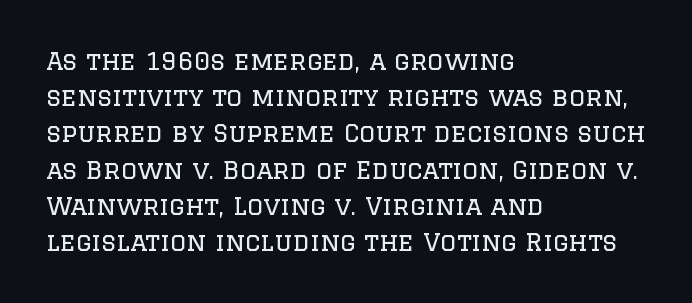
Q: Is the text bold? A: No.
Q: Is the text italic (slanted)? A: No, it is upright.
Q: Is the text underlined? A: No.
Q: How is the paragraph aligned? A: Left-aligned.
Q: Is the spacing between letters normal or unusually wide? A: Normal.
Q: Is the spacing between lines tight, normal or loose? A: Normal.
